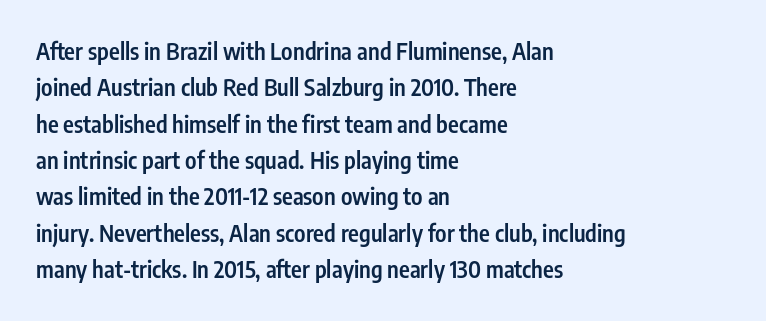
The paragraph shown leans on its left margin. Baseline-to-baseline distance is the conventional proportion of letter height. Check under the words: just untouched page. How are the letters spaced? Ordinarily, with no added tracking.
